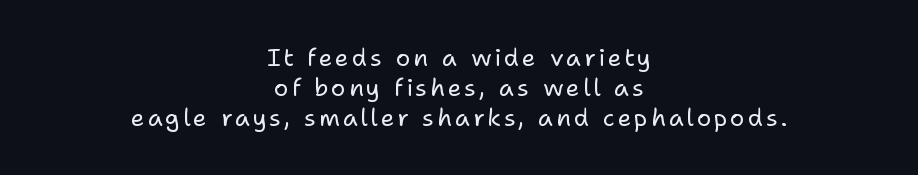
The image shows 24 px text type, upright; set centered, line spacing 1.24x, not underlined.
